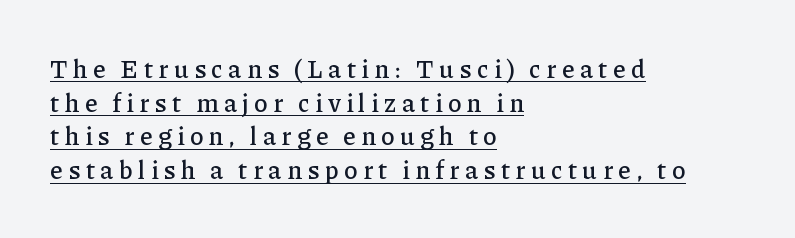
The image shows 25 px text type, upright; set left-aligned, normal line spacing (1.35x), unusually wide letter spacing (+0.21 em), underlined.
